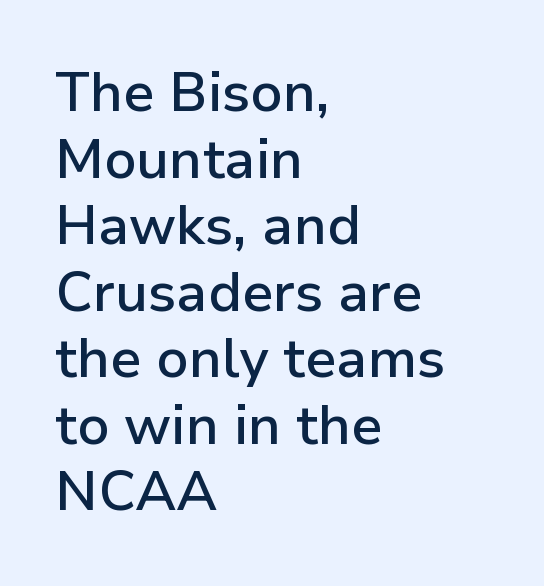
Are there feet on the stems? There aren't — it's a sans. A typesetter would call this proportional, since set widths differ per character. The characters look somewhat weighty, a semibold short of true bold. The glyphs are unaccompanied by any horizontal stroke below them. The ragged edge is on the right, which tells us the setting is flush left.
